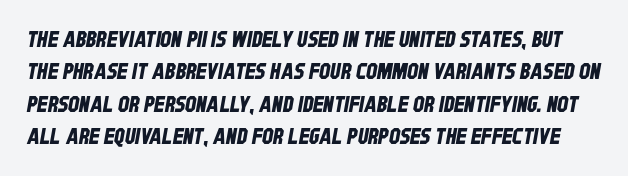
The image shows 22 px text type; set normal line spacing (1.47x), normal letter spacing, not underlined.
